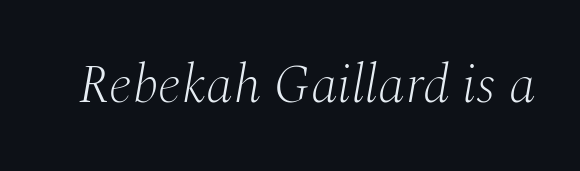
Observe the serifs anchoring each vertical stroke in this sample. This sample has the flowing, uneven cadence of proportional lettering. The letters look calm and open, with moderate or lighter stems. This rendering features lettering with no underline. The letters are slanted; this is an italic face.
